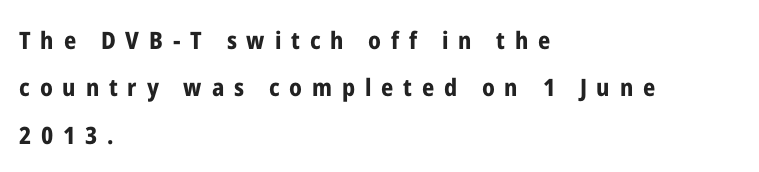
The image shows 24 px bold type, upright; set left-aligned, loose line spacing (1.97x), unusually wide letter spacing (+0.41 em), not underlined.
